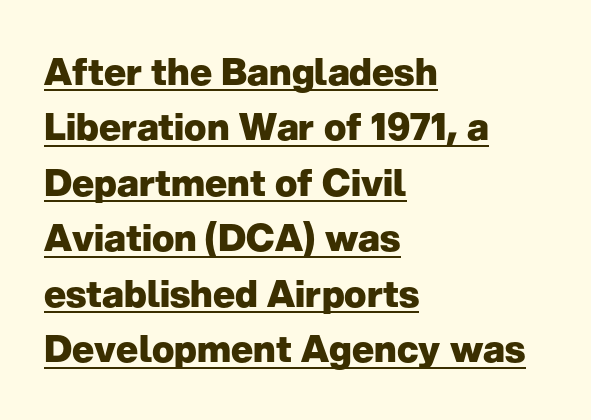
Underline: present. Spacing verdict: proportional, widths tailored to each character. Posture: upright roman. The text block is weighted toward the left margin, trailing off unevenly rightward. You could call the tracking neutral — neither tight nor loose.
